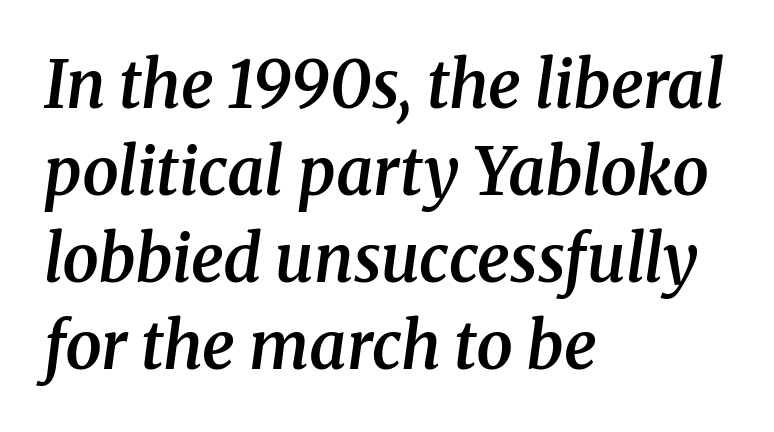
Caption: semibold face, moderately heavy strokes. These lines are set flush left with a ragged right edge. The rendering shows small feet on the letterforms — a serif design. This rendering features lettering with no underline. Slant detected: the letters are inclined. Students, note that the glyphs here touch the page at normal intervals.
